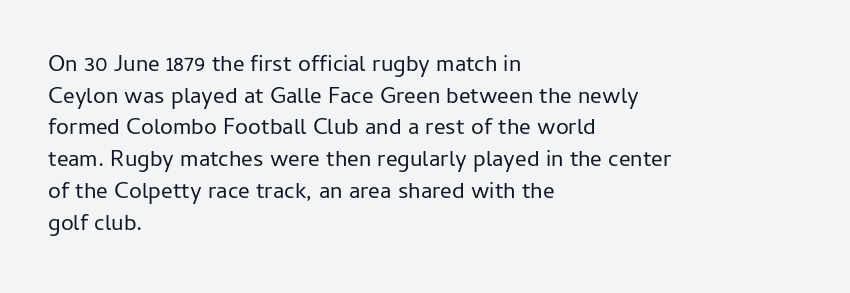
A roman cut, with each character standing at attention. Line spacing here is normal. The text block is weighted toward the left margin, trailing off unevenly rightward. Lines of text with bare space underneath. Nothing unusual about the tracking: characters are spaced as the font intends. A quiet, ordinary-to-light weight characterises the typeface.
